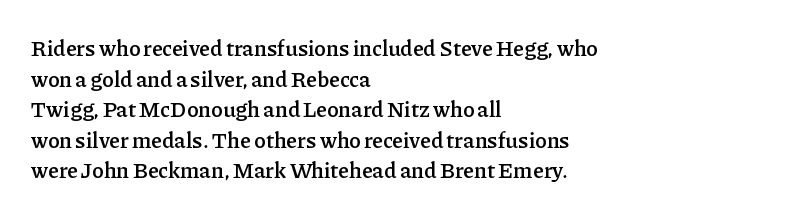
The image shows 22 px text type, upright; set left-aligned, normal line spacing (1.39x), normal letter spacing, not underlined.
